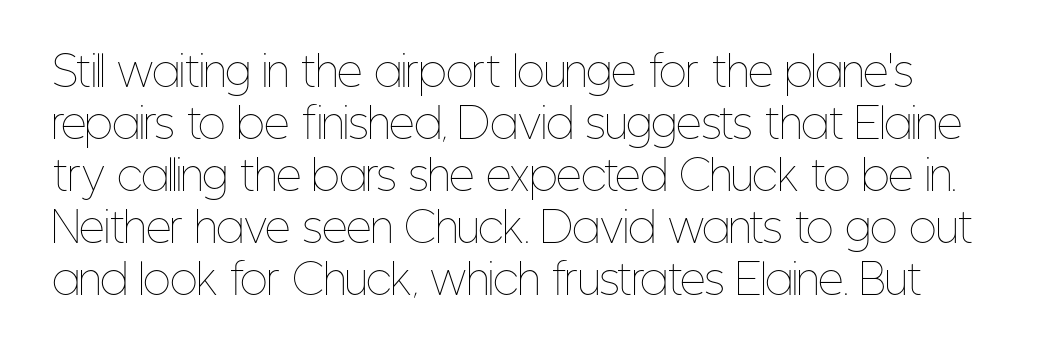
{"italic": "no", "bold": "no", "weight": "thin", "width": "condensed", "stroke_contrast": "low", "x_height": "medium", "monospaced": "no", "underline": "no", "line_spacing": "normal", "line_spacing_ratio": 1.3, "letter_spacing": "normal", "letter_spacing_em": 0.0, "glyph_px": 40}
